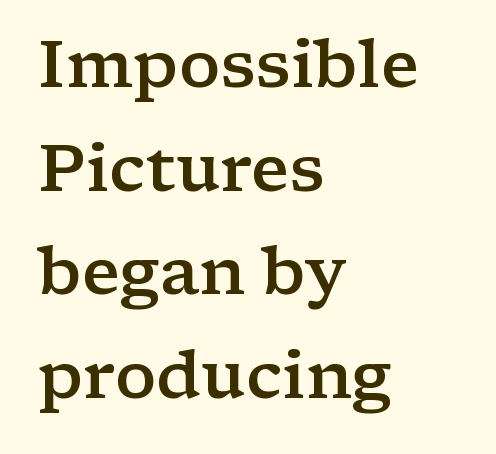
{"serif": "yes", "italic": "no", "bold": "semi", "weight": "semibold", "width": "wide", "stroke_contrast": "low", "x_height": "medium", "monospaced": "no", "underline": "no", "align": "left", "line_spacing": "normal", "line_spacing_ratio": 1.57, "letter_spacing": "normal", "letter_spacing_em": 0.0, "glyph_px": 66}
